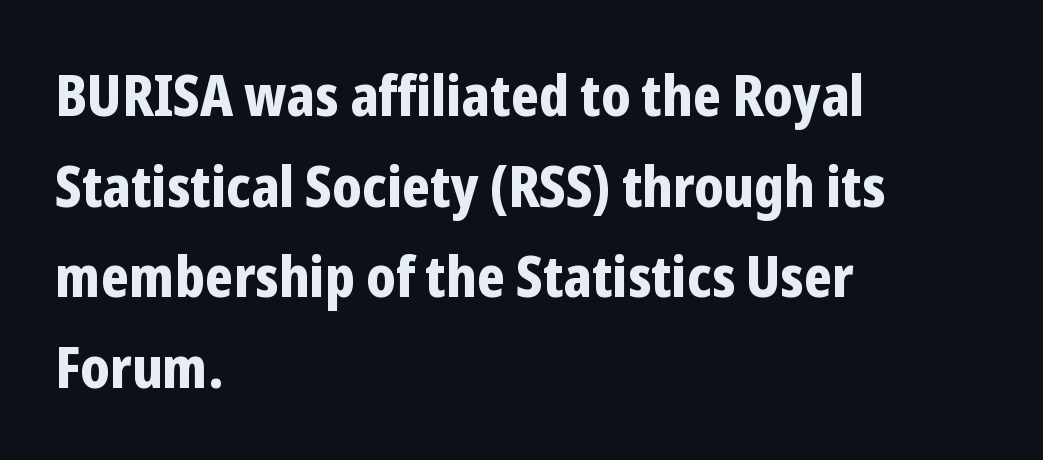
The image shows 57 px bold, condensed sans-serif type, upright; set left-aligned, normal line spacing (1.59x), normal letter spacing, not underlined; low stroke contrast and a medium x-height.
